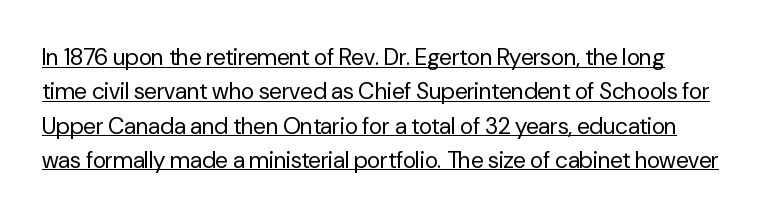
The image shows 23 px text type, upright; set left-aligned, normal line spacing (1.49x), normal letter spacing, underlined.
